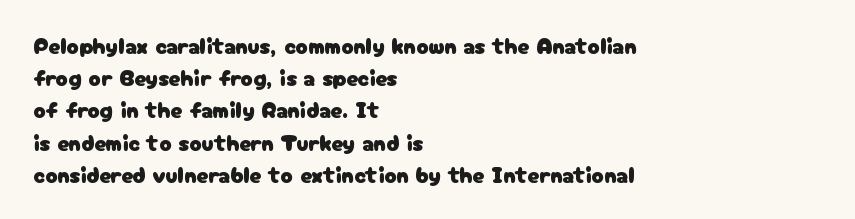
The image shows 23 px text type, upright; set left-aligned, normal line spacing (1.4x), normal letter spacing, not underlined.
